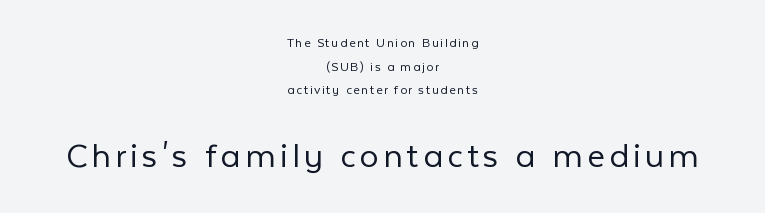
The image shows 38 px light sans-serif type, upright; set centered, normal line spacing (1.69x), not underlined; the second (bottom) block is 2.71x larger; low stroke contrast and a medium x-height.
